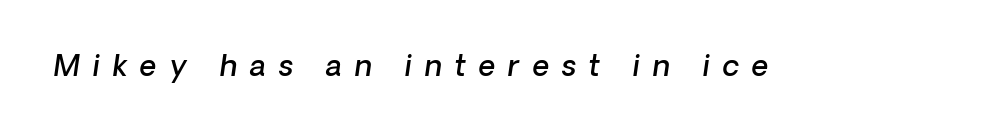
The image shows 29 px semibold type, italic (leaning right); set unusually wide letter spacing (+0.44 em), not underlined; low stroke contrast and a medium x-height.
